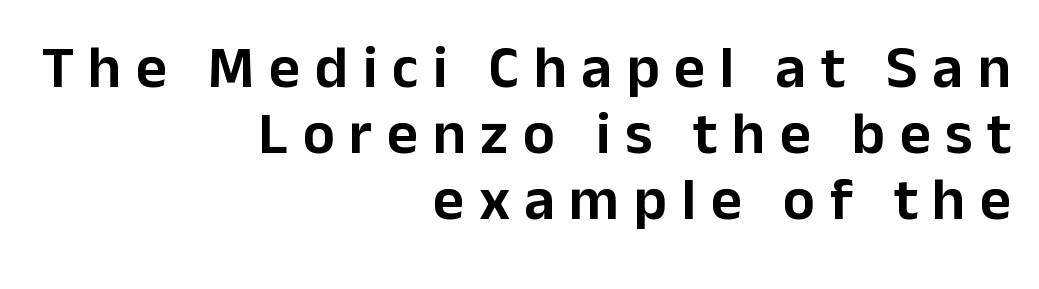
The image shows 60 px sans-serif type, upright; set right-aligned, tight line spacing (1.1x), unusually wide letter spacing (+0.24 em), not underlined; low stroke contrast and a medium x-height.
